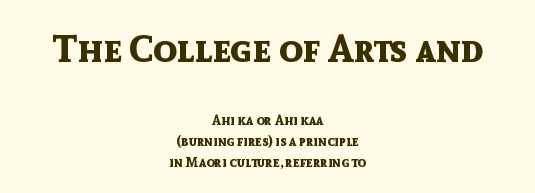
Q: Is the text bold? A: Yes.
Q: Is the text italic (slanted)? A: No, it is upright.
Q: Is the typeface a serif or a sans-serif typeface? A: Sans-serif.
Q: Is the text underlined? A: No.
Q: How is the paragraph aligned? A: Centered.
Q: Is the spacing between letters normal or unusually wide? A: Normal.
Q: Is the spacing between lines tight, normal or loose? A: Normal.
Q: Which block of text is set in a larger size, the first (top) or the second (bottom)? A: The first (top) one.
Q: Width (condensed, normal, or wide)? A: Normal.
Q: x-height? A: Medium.
Q: Monospaced? A: No.
